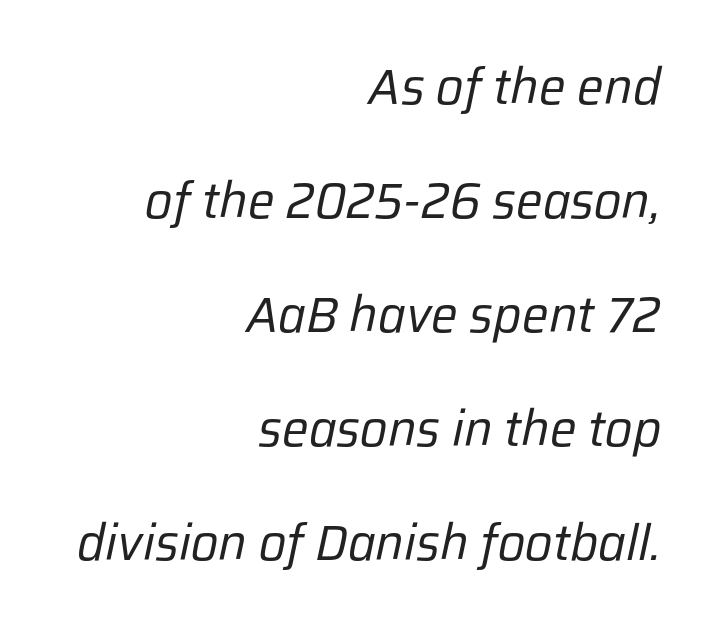
The image shows 50 px regular-weight type, italic (leaning right); set right-aligned, loose line spacing (2.28x), normal letter spacing, not underlined; low stroke contrast and a medium x-height.
